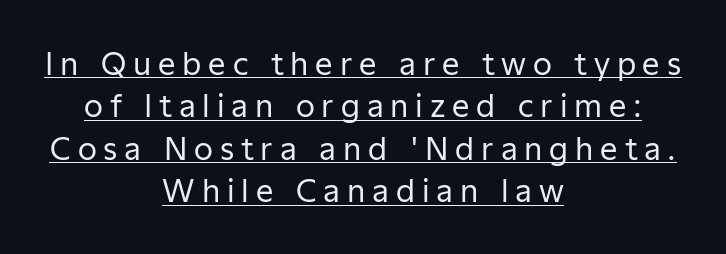
A student would call this center alignment; a typographer would say set centered. This rendering widens character spacing well past its baseline value. Summary of vertical rhythm: regular, with standard interline spacing. Every stem runs plumb, perpendicular to the baseline.
